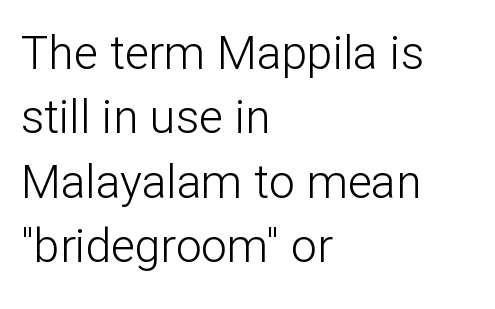
Stroke mass is kept to a normal reading level or below. Is the letter spacing exaggerated? No — it looks like the ordinary default. If you measured baseline to baseline, you'd find a middling distance. You could not count columns in this text — the font is proportionally spaced.
